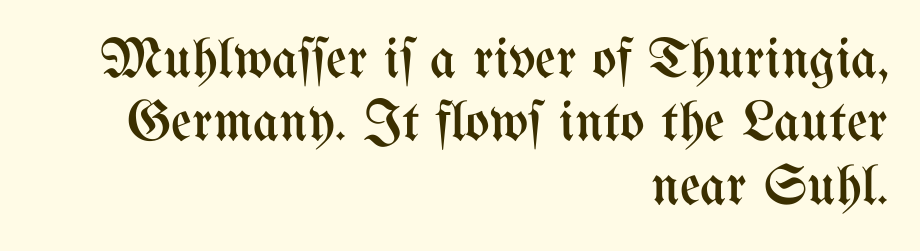
Q: Is the text bold? A: No.
Q: Is the text italic (slanted)? A: No, it is upright.
Q: Is the text underlined? A: No.
Q: How is the paragraph aligned? A: Right-aligned.
Q: Is the spacing between letters normal or unusually wide? A: Normal.
Q: Is the spacing between lines tight, normal or loose? A: Tight.
Q: Width (condensed, normal, or wide)? A: Condensed.
Q: Stroke contrast? A: Medium.
Q: x-height? A: Medium.
Q: Monospaced? A: No.
